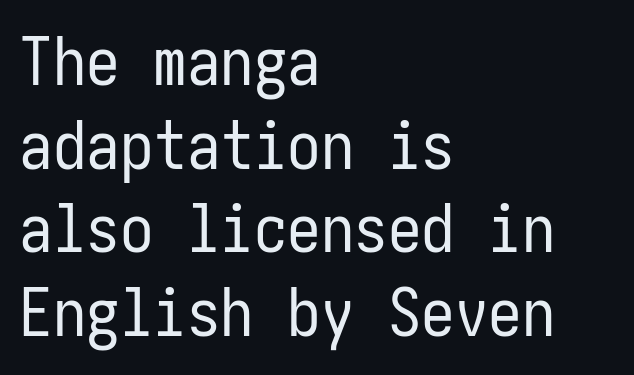
A classic flush-left, rag-right setting is used for this passage. Unlike a traditional serif, this face leaves its strokes unadorned. The face used here is rendered with its standard letterfit. The cut favours lightness, reaching ordinary text weight at its darkest.
